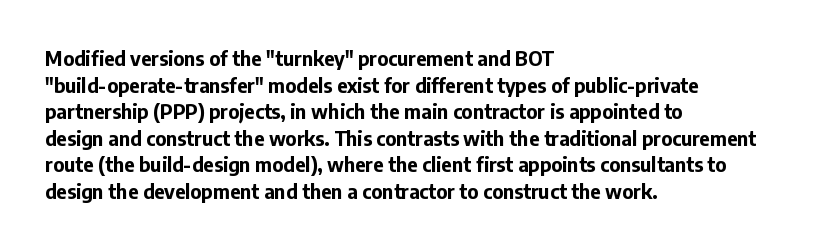
The image shows 20 px bold type, upright; set left-aligned, normal line spacing (1.33x), normal letter spacing, not underlined.
